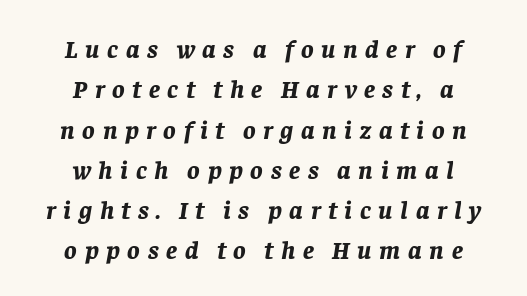
The image shows 26 px bold type, italic (leaning right); set centered, normal line spacing (1.55x), unusually wide letter spacing (+0.29 em), not underlined.
